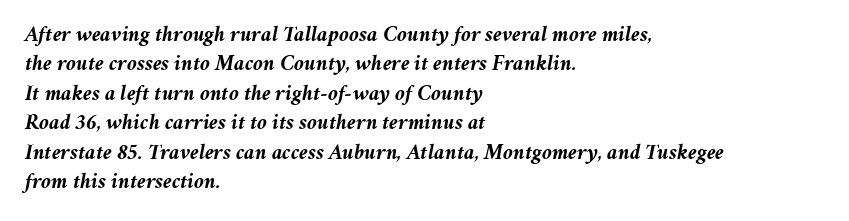
The image shows 22 px bold type, italic (leaning right); set left-aligned, normal line spacing (1.34x), normal letter spacing, not underlined.
